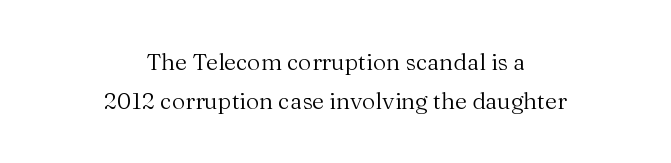
Q: Is the text bold? A: No.
Q: Is the text italic (slanted)? A: No, it is upright.
Q: Is the text underlined? A: No.
Q: How is the paragraph aligned? A: Centered.
Q: Is the spacing between letters normal or unusually wide? A: Normal.
Q: Is the spacing between lines tight, normal or loose? A: Normal.
